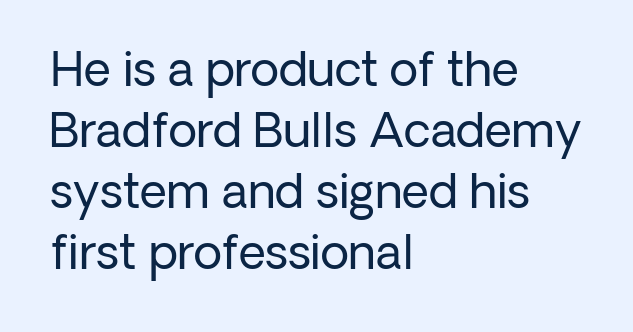
{"serif": "no", "italic": "no", "bold": "no", "weight": "regular", "width": "normal", "stroke_contrast": "low", "x_height": "medium", "monospaced": "no", "underline": "no", "align": "left", "line_spacing": "normal", "line_spacing_ratio": 1.3, "letter_spacing": "normal", "letter_spacing_em": 0.0, "glyph_px": 47}
